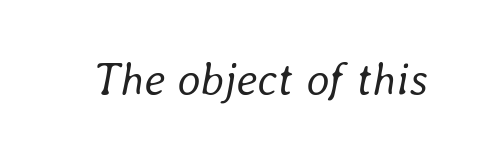
{"italic": "yes", "lean": "right", "slant_degrees": 8, "bold": "no", "weight": "regular", "width": "normal", "stroke_contrast": "low", "x_height": "medium", "monospaced": "no", "underline": "no", "letter_spacing": "normal", "letter_spacing_em": 0.0, "glyph_px": 46}
